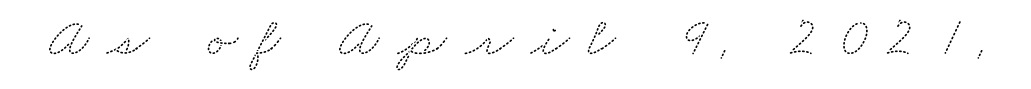
Characters follow at a spacing far wider than the type designer built in. The type family on display is of the serif kind. Unmarked baselines from the first word to the last. Do the characters align in a grid? No, the font is proportional.
